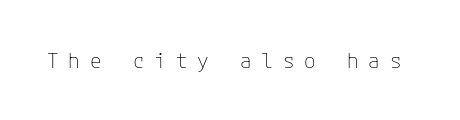
Heaviness? Minimal to ordinary, like unemphasized prose. Glance below the letters and you will spot only blank space. The letters stand upright; this is a roman face. The letters are spread apart with noticeably loose tracking.
